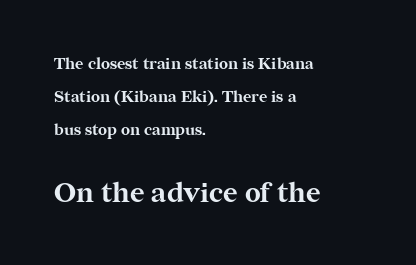
{"serif": "yes", "italic": "no", "bold": "yes", "weight": "bold", "width": "normal", "stroke_contrast": "medium", "x_height": "medium", "monospaced": "no", "underline": "no", "align": "left", "line_spacing": "loose", "line_spacing_ratio": 2.07, "letter_spacing": "normal", "letter_spacing_em": 0.0, "larger_block": "second", "size_ratio": 1.75, "glyph_px": 28}
